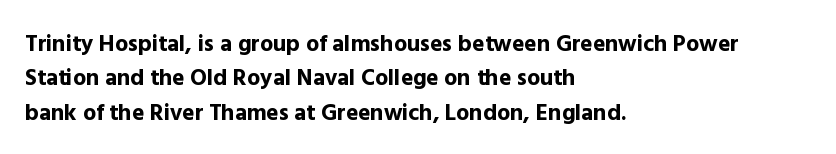
The image shows 23 px bold type, upright; set left-aligned, normal line spacing (1.5x), normal letter spacing, not underlined.
